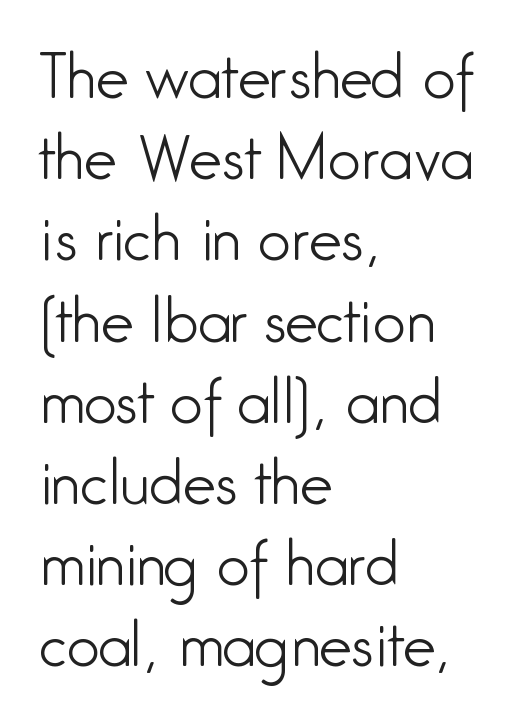
Q: Is the text bold? A: No.
Q: Is the text italic (slanted)? A: No, it is upright.
Q: Is the typeface a serif or a sans-serif typeface? A: Sans-serif.
Q: Is the text underlined? A: No.
Q: How is the paragraph aligned? A: Left-aligned.
Q: Is the spacing between letters normal or unusually wide? A: Normal.
Q: Is the spacing between lines tight, normal or loose? A: Normal.
Q: Width (condensed, normal, or wide)? A: Condensed.
Q: Stroke contrast? A: Low.
Q: x-height? A: Medium.
Q: Monospaced? A: No.
